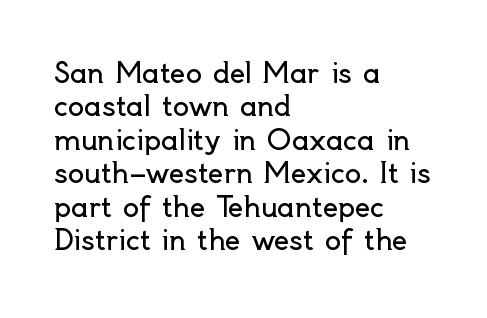
The image shows 27 px text type, upright; set left-aligned, line spacing 1.24x, normal letter spacing, not underlined.
